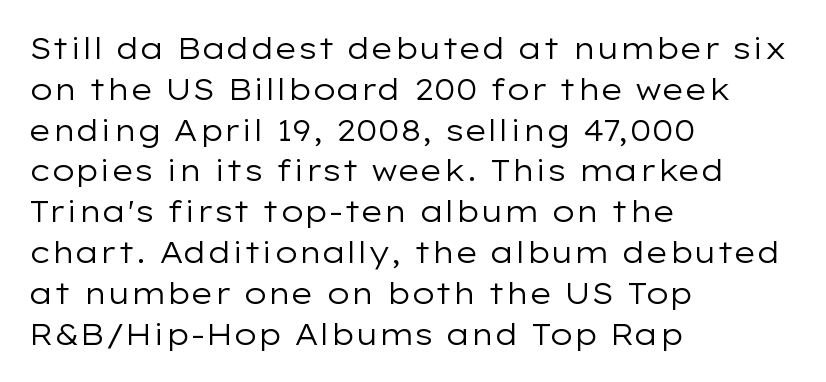
Q: Is the text bold? A: No.
Q: Is the text italic (slanted)? A: No, it is upright.
Q: Is the typeface a serif or a sans-serif typeface? A: Sans-serif.
Q: Is the text underlined? A: No.
Q: How is the paragraph aligned? A: Left-aligned.
Q: Is the spacing between letters normal or unusually wide? A: Normal.
Q: Is the spacing between lines tight, normal or loose? A: Normal.
Q: Width (condensed, normal, or wide)? A: Wide.
Q: Stroke contrast? A: Low.
Q: x-height? A: Medium.
Q: Monospaced? A: No.
